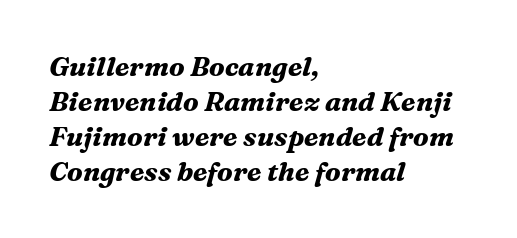
The image shows 27 px bold type, italic (leaning right); set left-aligned, normal line spacing (1.3x), normal letter spacing, not underlined.
